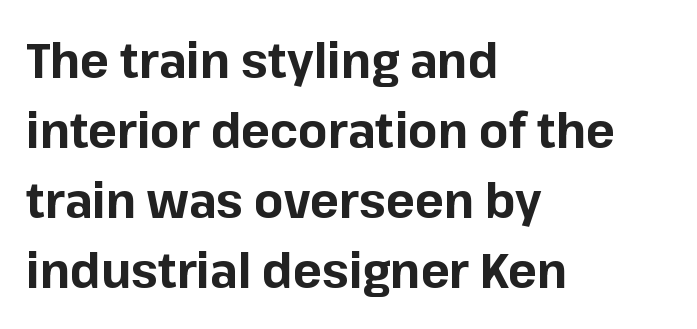
The image shows 48 px bold sans-serif type, upright; set left-aligned, normal line spacing (1.46x), normal letter spacing, not underlined; low stroke contrast and a medium x-height.
